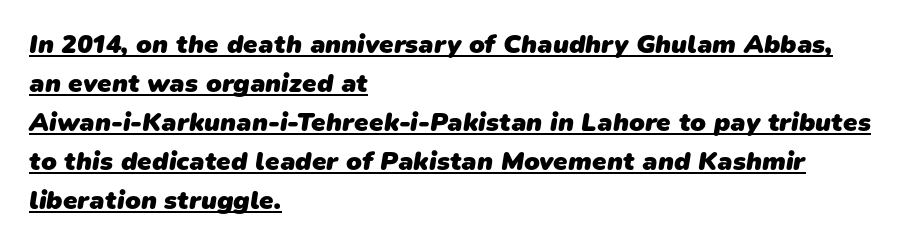
Q: Is the text bold? A: Yes.
Q: Is the text underlined? A: Yes.
Q: How is the paragraph aligned? A: Left-aligned.
Q: Is the spacing between letters normal or unusually wide? A: Normal.
Q: Is the spacing between lines tight, normal or loose? A: Normal.
